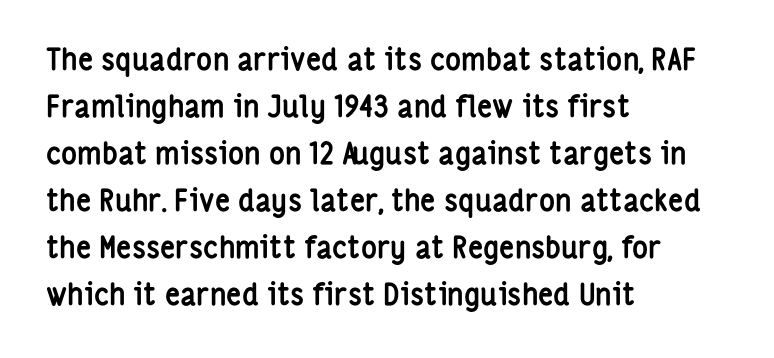
Q: Is the text bold? A: Yes.
Q: Is the text italic (slanted)? A: No, it is upright.
Q: Is the typeface a serif or a sans-serif typeface? A: Sans-serif.
Q: Is the text underlined? A: No.
Q: How is the paragraph aligned? A: Left-aligned.
Q: Is the spacing between letters normal or unusually wide? A: Normal.
Q: Is the spacing between lines tight, normal or loose? A: Normal.
Q: Width (condensed, normal, or wide)? A: Condensed.
Q: Stroke contrast? A: Low.
Q: x-height? A: Medium.
Q: Monospaced? A: No.
